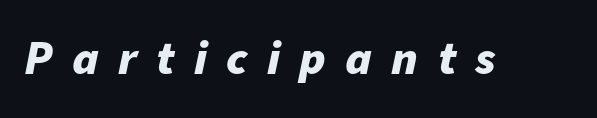
The image shows 48 px bold type, italic (leaning right); set unusually wide letter spacing (+0.4 em), not underlined; low stroke contrast and a medium x-height.
